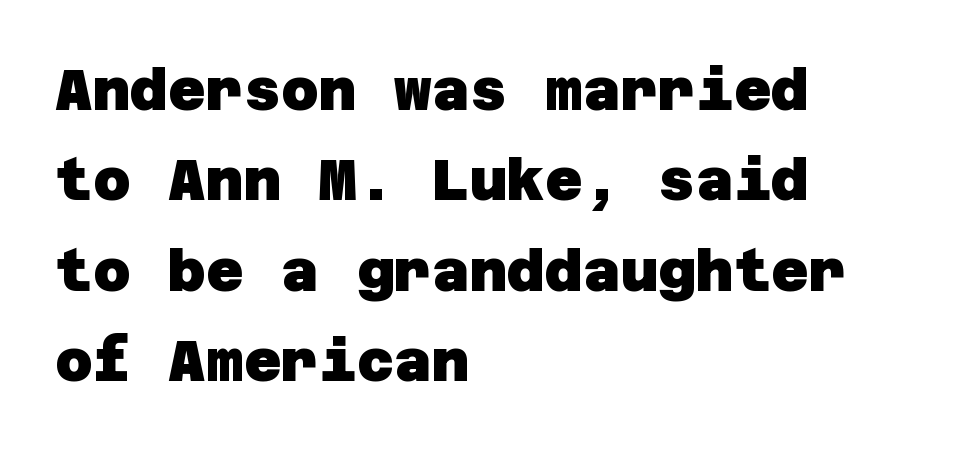
Q: Is the text bold? A: Yes.
Q: Is the typeface a serif or a sans-serif typeface? A: Sans-serif.
Q: Is the text underlined? A: No.
Q: How is the paragraph aligned? A: Left-aligned.
Q: Is the spacing between letters normal or unusually wide? A: Normal.
Q: Is the spacing between lines tight, normal or loose? A: Normal.
Q: Width (condensed, normal, or wide)? A: Normal.
Q: Stroke contrast? A: Low.
Q: x-height? A: Large.
